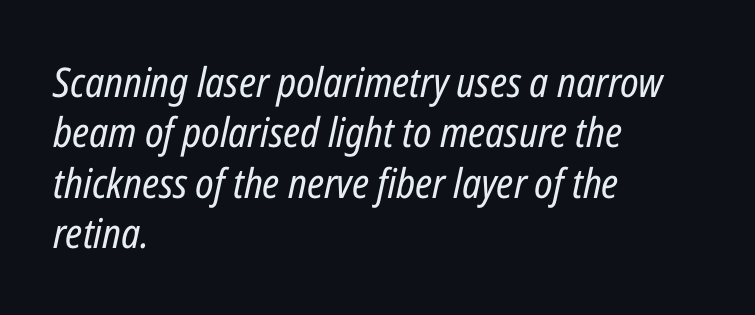
The image shows 41 px regular-weight, condensed type, italic (leaning right); set left-aligned, line spacing 1.23x, normal letter spacing, not underlined; low stroke contrast and a medium x-height.
